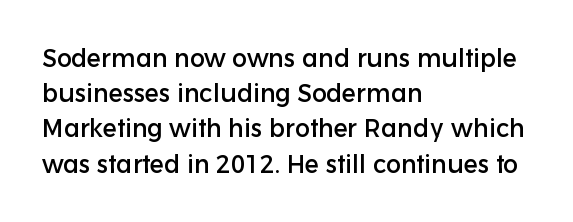
{"italic": "no", "underline": "no", "align": "left", "line_spacing": "normal", "line_spacing_ratio": 1.41, "letter_spacing": "normal", "letter_spacing_em": 0.0, "glyph_px": 25}
